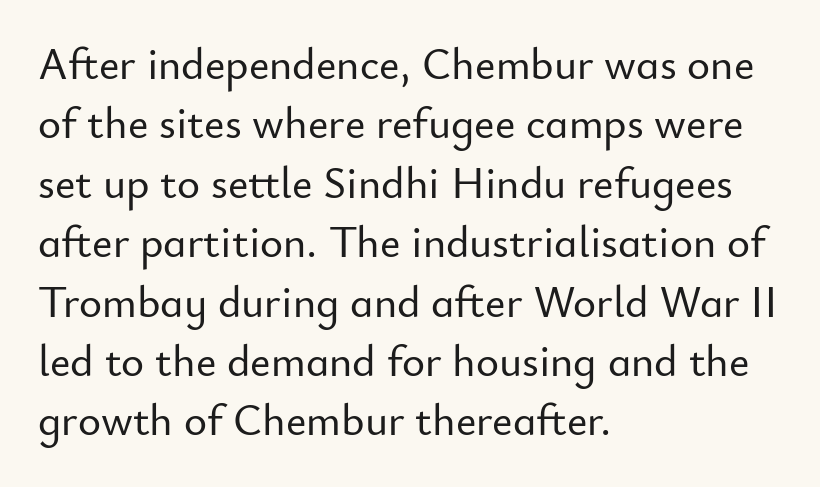
The image shows 44 px sans-serif type, upright; set left-aligned, normal line spacing (1.35x), normal letter spacing, not underlined; low stroke contrast and a small x-height.
